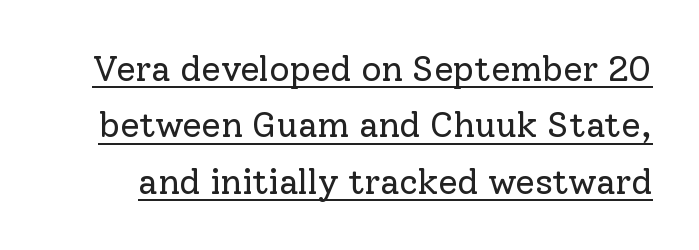
The image shows 35 px regular-weight serif type, upright; set normal line spacing (1.61x), normal letter spacing, underlined; low stroke contrast and a medium x-height.
